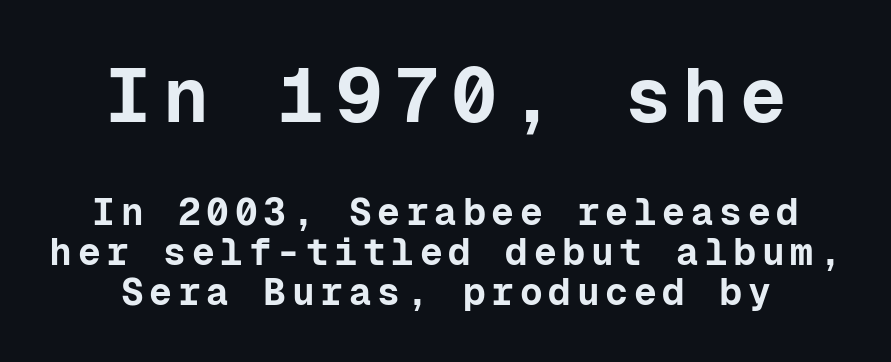
The image shows 77 px bold sans-serif type, upright, monospaced; set centered, tight line spacing (1.05x), not underlined; the first (top) block is 2.03x larger; low stroke contrast and a medium x-height.
